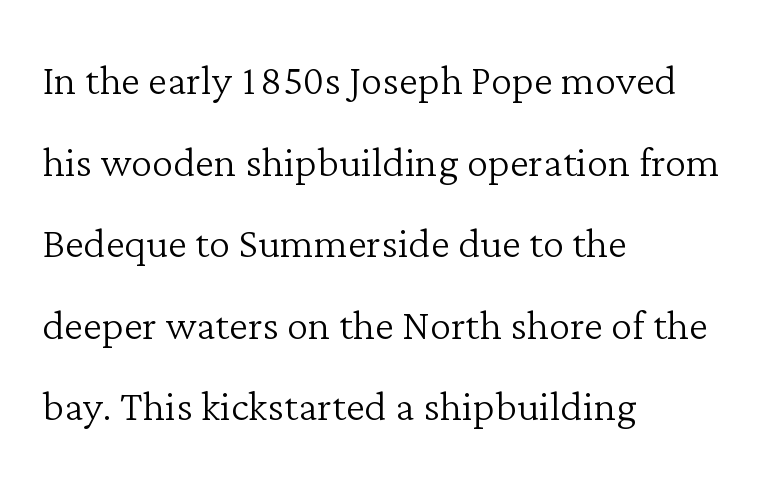
{"serif": "yes", "italic": "no", "bold": "no", "weight": "light", "width": "normal", "stroke_contrast": "low", "x_height": "medium", "monospaced": "no", "underline": "no", "align": "left", "line_spacing": "normal", "line_spacing_ratio": 1.51, "letter_spacing": "normal", "letter_spacing_em": 0.0, "glyph_px": 54}
